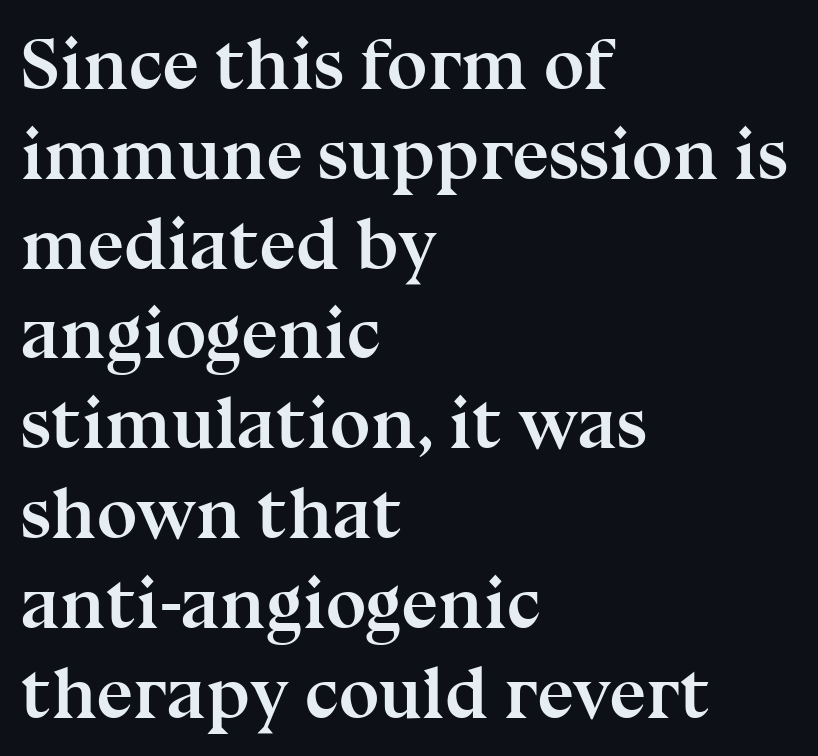
Vertical strokes here are truly vertical. A full-strength bold gives these letters their thick strokes. The type family on display is of the serif kind. Underlining? Definitely not there. Each line starts at the same left margin while the right side varies.
